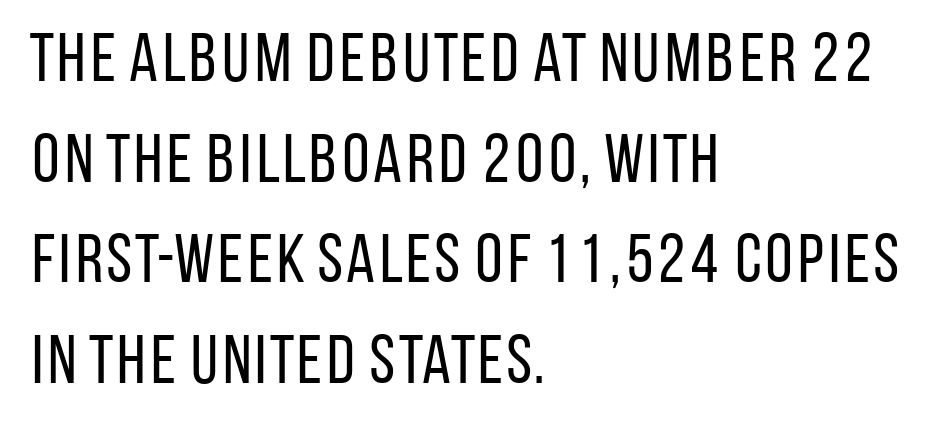
Q: Is the text bold? A: No.
Q: Is the text italic (slanted)? A: No, it is upright.
Q: Is the typeface a serif or a sans-serif typeface? A: Sans-serif.
Q: Is the text underlined? A: No.
Q: How is the paragraph aligned? A: Left-aligned.
Q: Is the spacing between letters normal or unusually wide? A: Normal.
Q: Is the spacing between lines tight, normal or loose? A: Normal.
Q: Width (condensed, normal, or wide)? A: Condensed.
Q: Stroke contrast? A: Low.
Q: x-height? A: Large.
Q: Monospaced? A: No.
